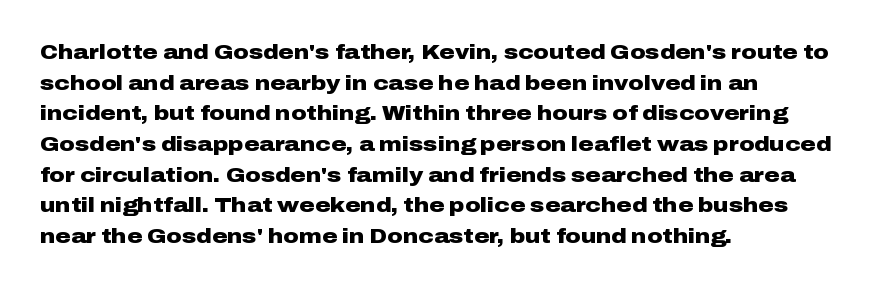
The image shows 21 px bold type, upright; set left-aligned, normal line spacing (1.46x), normal letter spacing, not underlined.
